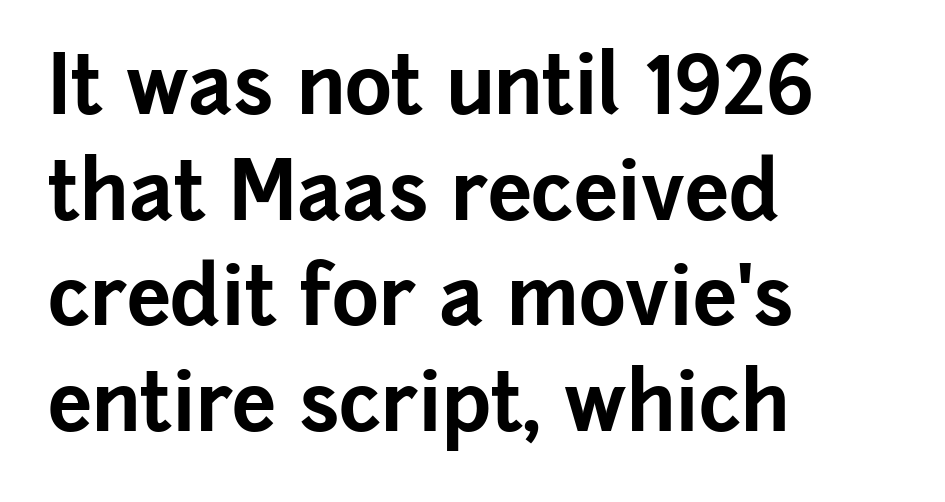
The face used here is a sans, in the tradition of grotesques and geometrics. A classic flush-left, rag-right setting is used for this passage. Glyph-to-glyph distance matches everyday printed text. Decoration check: the copy has no underline. Leading: standard. Summary of weight: heavy, a full bold.
